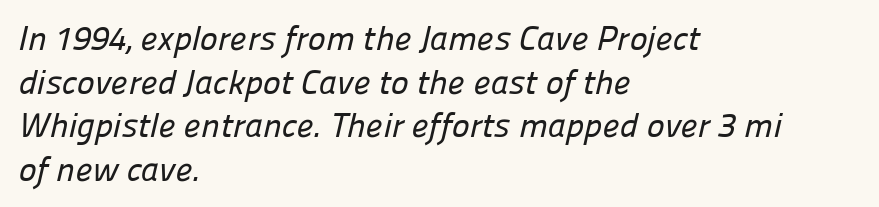
{"serif": "no", "width": "normal", "stroke_contrast": "low", "x_height": "medium", "monospaced": "no", "underline": "no", "align": "left", "line_spacing": "normal", "line_spacing_ratio": 1.28, "letter_spacing": "normal", "letter_spacing_em": 0.0, "glyph_px": 34}
